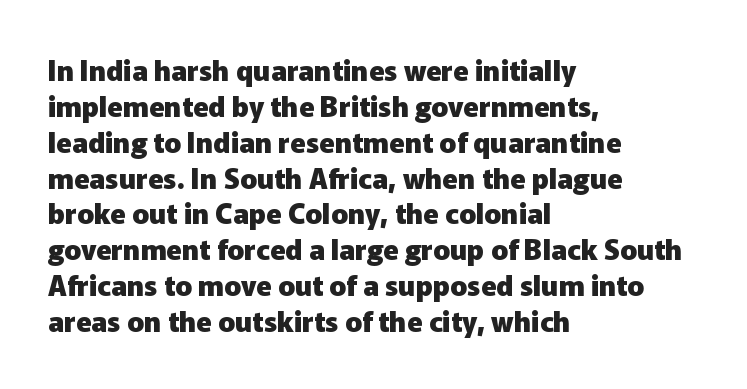
The designer left line spacing at the default. Visually the block forms a straight wall on the left and a jagged coastline on the right. Looks like regular typesetting: each glyph gets only the width it needs. The line texture is even and compact thanks to regular tracking. The space beneath each line is pristine and unruled. This is sans-serif lettering, the kind often seen on screens and signage.
